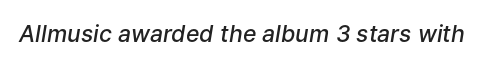
{"italic": "yes", "lean": "right", "slant_degrees": 9, "bold": "semi", "underline": "no", "letter_spacing": "normal", "letter_spacing_em": 0.0, "glyph_px": 23}
